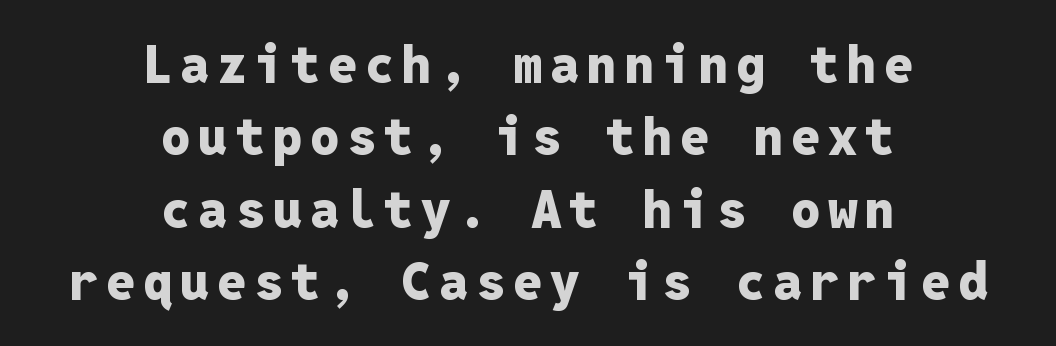
{"serif": "no", "italic": "no", "bold": "yes", "weight": "heavy", "width": "normal", "stroke_contrast": "low", "x_height": "medium", "monospaced": "yes", "underline": "no", "align": "center", "line_spacing": "normal", "line_spacing_ratio": 1.39, "glyph_px": 52}
